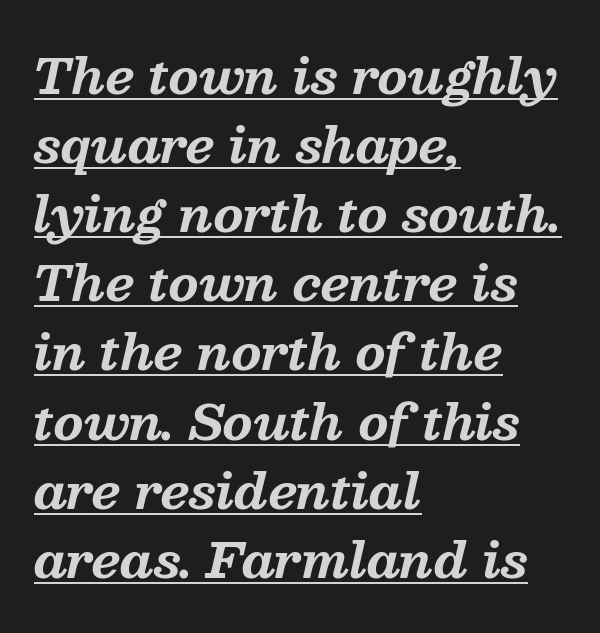
{"serif": "yes", "italic": "yes", "lean": "right", "slant_degrees": 13, "bold": "yes", "weight": "bold", "width": "normal", "stroke_contrast": "medium", "x_height": "medium", "monospaced": "no", "underline": "yes", "align": "left", "line_spacing": "normal", "line_spacing_ratio": 1.44, "letter_spacing": "normal", "letter_spacing_em": 0.0, "glyph_px": 48}
